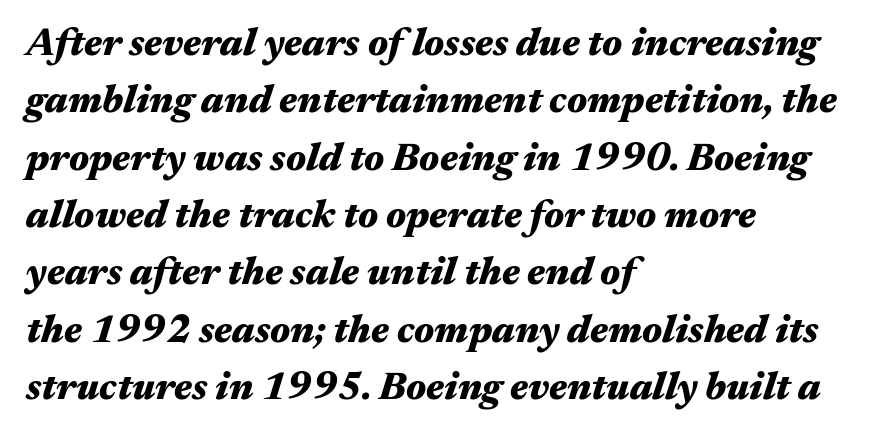
{"italic": "yes", "lean": "right", "slant_degrees": 17, "bold": "yes", "weight": "heavy", "width": "wide", "stroke_contrast": "medium", "x_height": "medium", "monospaced": "no", "underline": "no", "align": "left", "line_spacing": "normal", "line_spacing_ratio": 1.47, "letter_spacing": "normal", "letter_spacing_em": 0.0, "glyph_px": 39}
